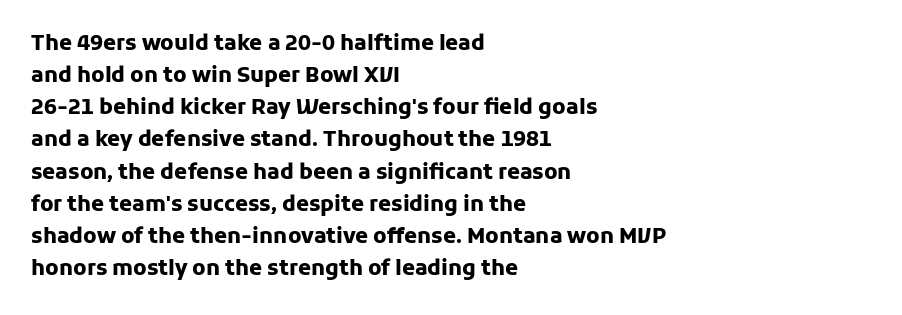
{"italic": "no", "bold": "yes", "underline": "no", "align": "left", "line_spacing": "normal", "line_spacing_ratio": 1.53, "letter_spacing": "normal", "letter_spacing_em": 0.0, "glyph_px": 21}
